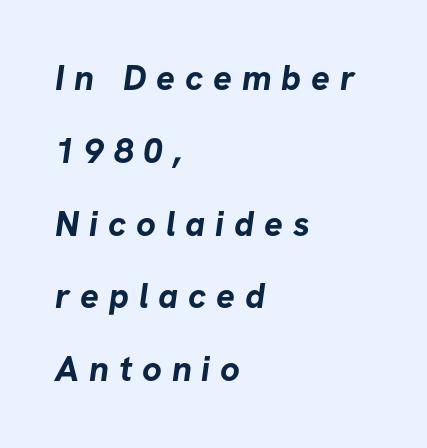
How heavy is the stroke? Heavy — this is a bold. Loosely led — the rows are spread out. Note the varied advance widths — an 'i' is clearly narrower than an 'm'. The lines in this sample share a left origin and differ only in where they stop. Check where the strokes stop: nothing finishes them off — pure sans. The tracking jumps out immediately: characters are airy and widely separated.
